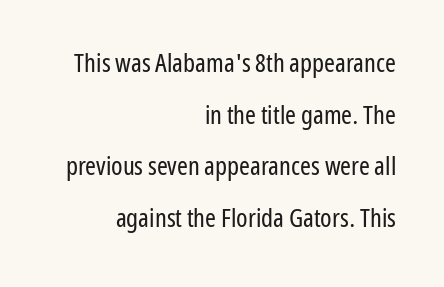
Q: Is the text bold? A: No.
Q: Is the text italic (slanted)? A: No, it is upright.
Q: Is the text underlined? A: No.
Q: How is the paragraph aligned? A: Right-aligned.
Q: Is the spacing between letters normal or unusually wide? A: Normal.
Q: Is the spacing between lines tight, normal or loose? A: Loose.
